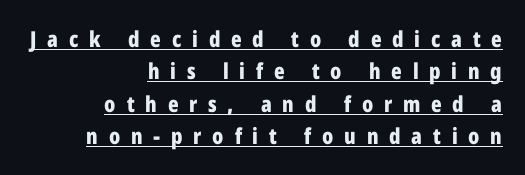
The glyphs are accompanied by a horizontal stroke just below them. Summary of vertical rhythm: regular, with standard interline spacing. Between one letter and the next there's a generous, obvious gap. Teacher's note: observe the even right margin — that is flush-right alignment. Do the letters lean? They stand straight.
